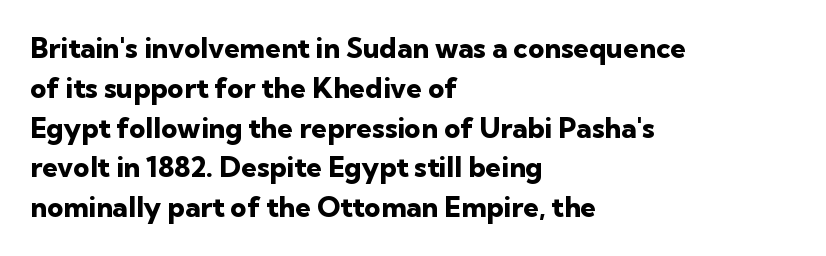
The image shows 28 px heavy sans-serif type, upright; set left-aligned, normal line spacing (1.42x), normal letter spacing, not underlined; low stroke contrast and a medium x-height.
